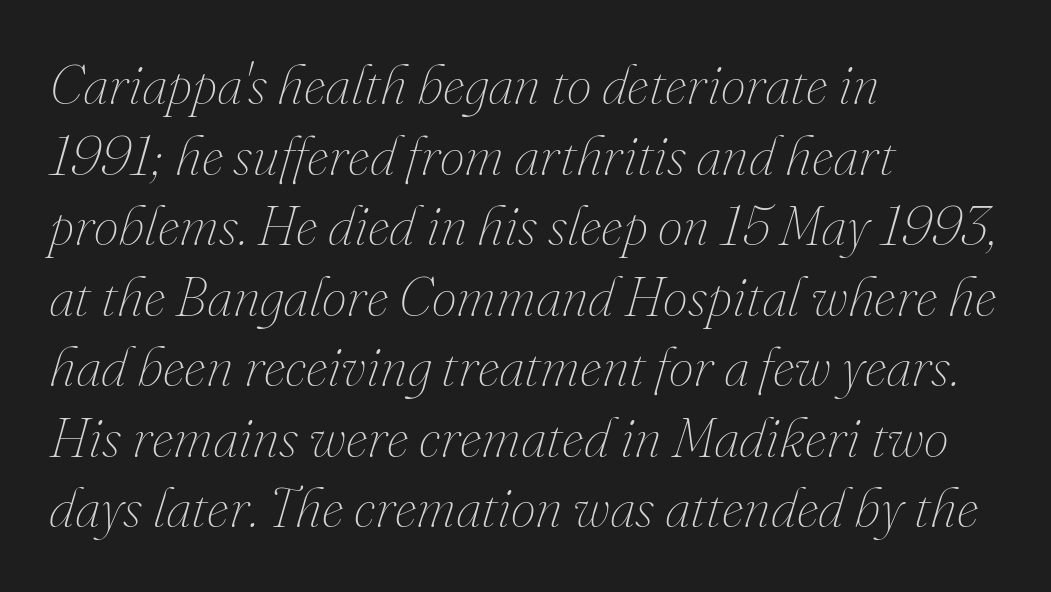
The image shows 56 px thin type, italic (leaning right); set left-aligned, normal line spacing (1.26x), normal letter spacing, not underlined; medium stroke contrast and a small x-height.
